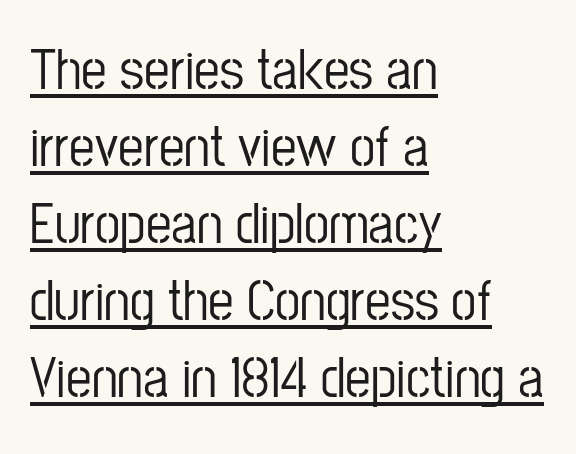
{"serif": "no", "italic": "no", "width": "condensed", "stroke_contrast": "low", "x_height": "medium", "monospaced": "no", "underline": "yes", "align": "left", "line_spacing": "normal", "line_spacing_ratio": 1.35, "letter_spacing": "normal", "letter_spacing_em": 0.0, "glyph_px": 57}
